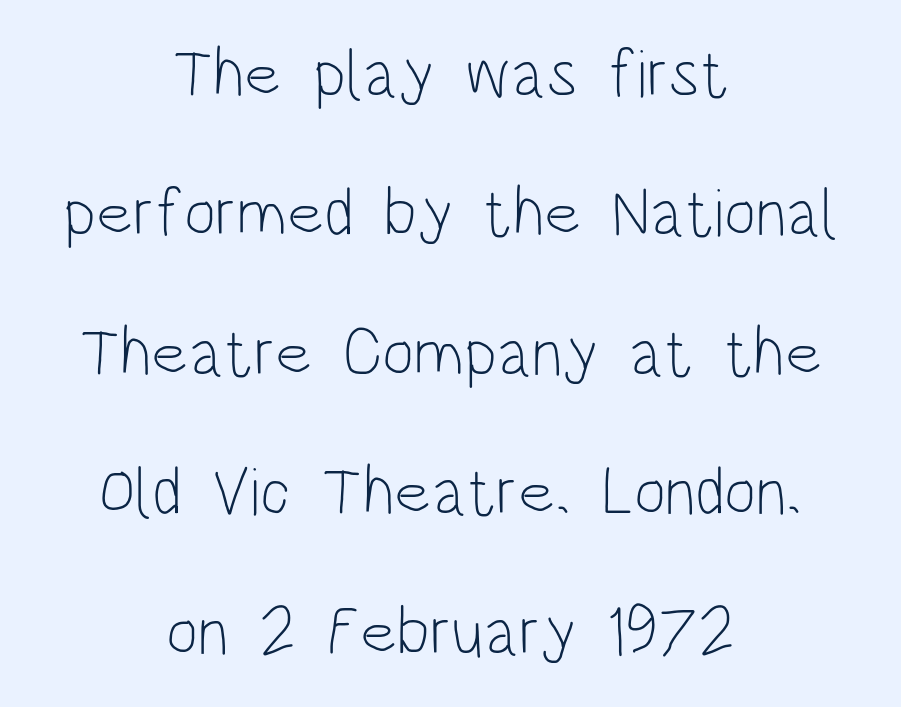
The image shows 68 px light, condensed sans-serif type, upright; set centered, loose line spacing (2.05x), normal letter spacing, not underlined; low stroke contrast and a large x-height.
